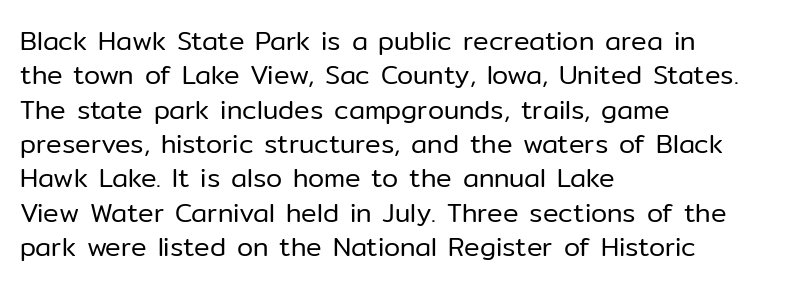
{"italic": "no", "bold": "no", "underline": "no", "align": "left", "line_spacing": "normal", "line_spacing_ratio": 1.32, "letter_spacing": "normal", "letter_spacing_em": 0.0, "glyph_px": 26}
